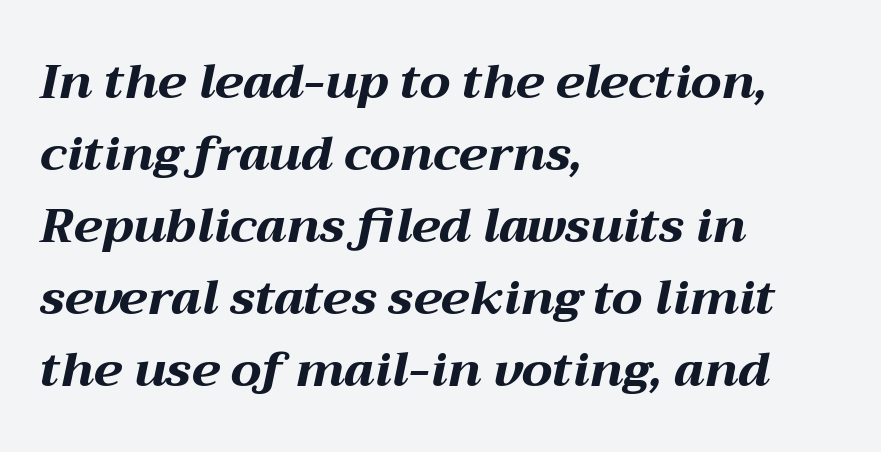
{"italic": "yes", "lean": "right", "slant_degrees": 12, "bold": "yes", "weight": "bold", "width": "wide", "stroke_contrast": "medium", "x_height": "medium", "monospaced": "no", "underline": "no", "align": "left", "line_spacing": "normal", "line_spacing_ratio": 1.5, "letter_spacing": "normal", "letter_spacing_em": 0.0, "glyph_px": 48}
